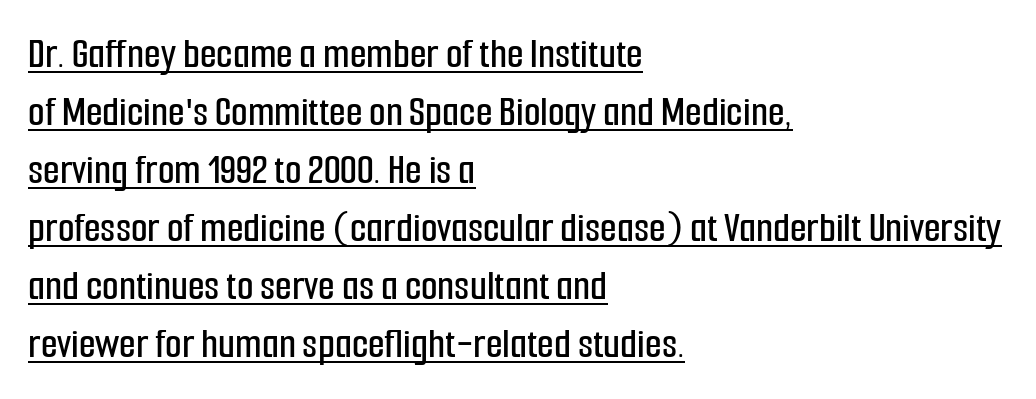
These lines are composed in type without serifs. All the whitespace from short lines collects on the right. Unlike italic type, these characters show no tilt at all. No extra tracking has been applied to these lines. Vertically, the passage feels balanced, rows spaced as you'd expect.
